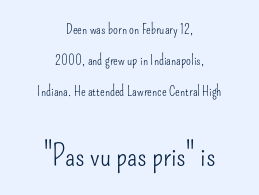
Q: Is the text bold? A: No.
Q: Is the text italic (slanted)? A: No, it is upright.
Q: Is the typeface a serif or a sans-serif typeface? A: Sans-serif.
Q: Is the text underlined? A: No.
Q: How is the paragraph aligned? A: Centered.
Q: Is the spacing between letters normal or unusually wide? A: Normal.
Q: Is the spacing between lines tight, normal or loose? A: Loose.
Q: Which block of text is set in a larger size, the first (top) or the second (bottom)? A: The second (bottom) one.
Q: Width (condensed, normal, or wide)? A: Condensed.
Q: Stroke contrast? A: Low.
Q: x-height? A: Small.
Q: Monospaced? A: No.
